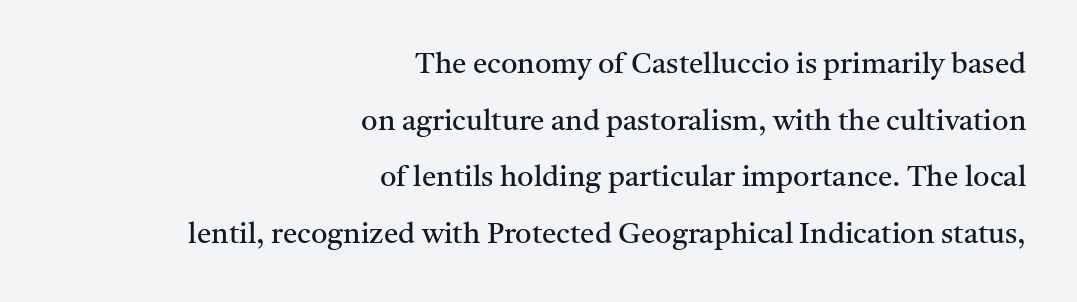
Q: Is the text bold? A: No.
Q: Is the text italic (slanted)? A: No, it is upright.
Q: Is the typeface a serif or a sans-serif typeface? A: Serif.
Q: Is the text underlined? A: No.
Q: How is the paragraph aligned? A: Right-aligned.
Q: Is the spacing between letters normal or unusually wide? A: Normal.
Q: Is the spacing between lines tight, normal or loose? A: Loose.
Q: Width (condensed, normal, or wide)? A: Normal.
Q: Stroke contrast? A: Medium.
Q: x-height? A: Medium.
Q: Monospaced? A: No.
